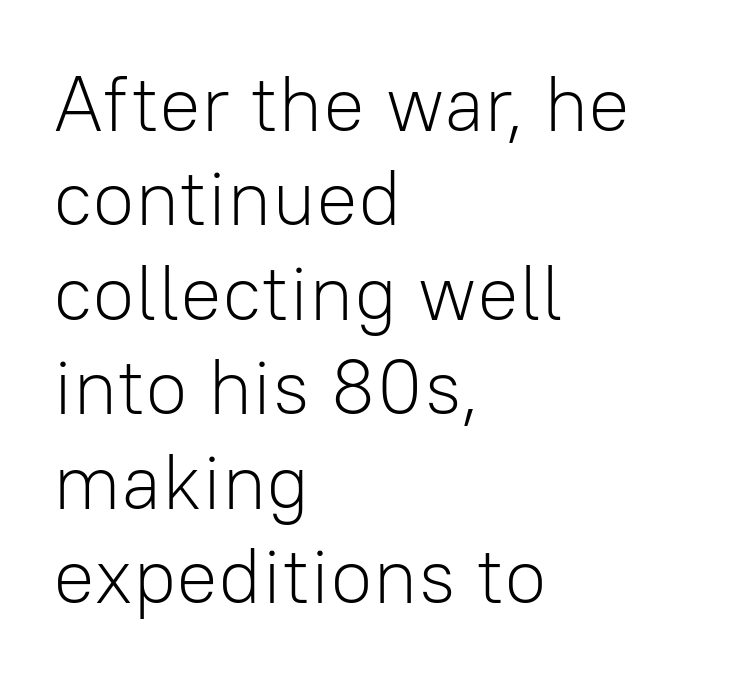
Horizontal alignment here is leftward, the default for most running prose. Looks like regular typesetting: each glyph gets only the width it needs. Font category for this specimen: sans-serif. Caption: standard tracking, unaltered. Underlining? Definitely not there.
